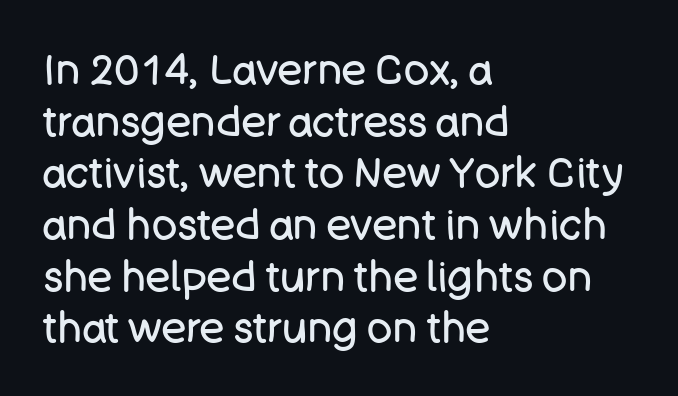
Q: Is the text bold? A: No.
Q: Is the text italic (slanted)? A: No, it is upright.
Q: Is the typeface a serif or a sans-serif typeface? A: Sans-serif.
Q: Is the text underlined? A: No.
Q: How is the paragraph aligned? A: Left-aligned.
Q: Is the spacing between letters normal or unusually wide? A: Normal.
Q: Width (condensed, normal, or wide)? A: Normal.
Q: Stroke contrast? A: Low.
Q: x-height? A: Large.
Q: Monospaced? A: No.
